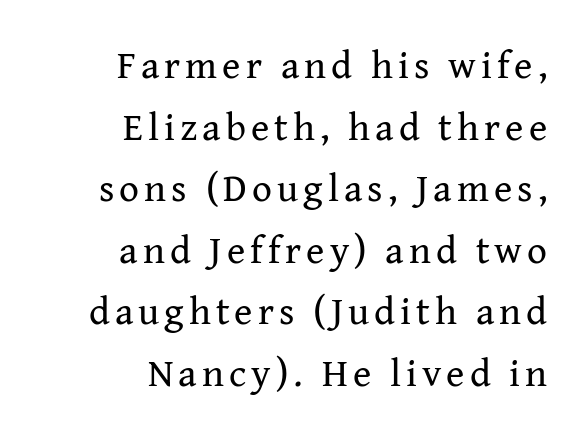
I'd call this a serif setting — the letters wear small feet. Underlining? Definitely not there. The lettering stays uniformly vertical, giving the passage a roman look. The designer left line spacing at the default. Each letter keeps its own natural width here, so spacing adapts to shape.
